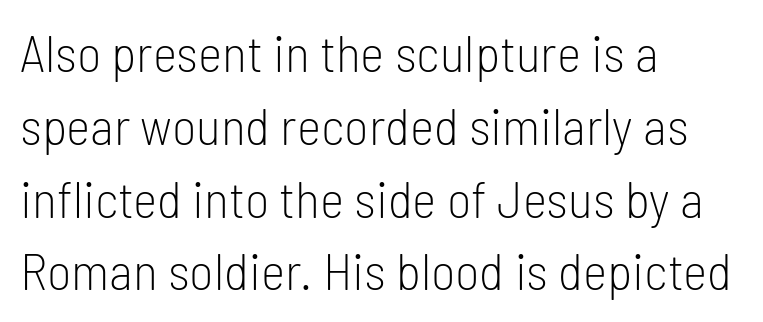
The image shows 52 px light, condensed sans-serif type, upright; set left-aligned, normal line spacing (1.4x), normal letter spacing, not underlined; low stroke contrast and a medium x-height.
